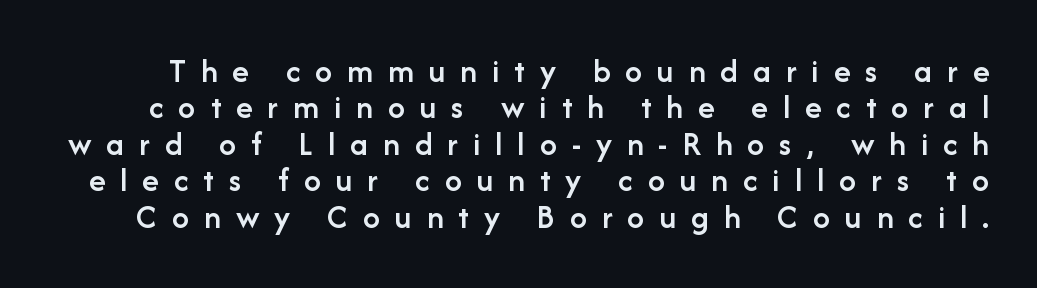
Q: Is the text bold? A: Semi-bold.
Q: Is the text italic (slanted)? A: No, it is upright.
Q: Is the typeface a serif or a sans-serif typeface? A: Sans-serif.
Q: Is the text underlined? A: No.
Q: Is the spacing between letters normal or unusually wide? A: Unusually wide.
Q: Is the spacing between lines tight, normal or loose? A: Tight.
Q: Width (condensed, normal, or wide)? A: Normal.
Q: Stroke contrast? A: Low.
Q: x-height? A: Medium.
Q: Monospaced? A: No.
